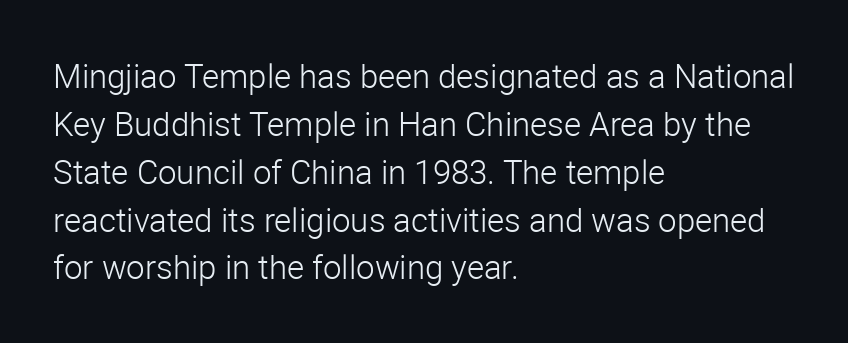
Q: Is the text bold? A: No.
Q: Is the text italic (slanted)? A: No, it is upright.
Q: Is the typeface a serif or a sans-serif typeface? A: Sans-serif.
Q: Is the text underlined? A: No.
Q: How is the paragraph aligned? A: Left-aligned.
Q: Is the spacing between letters normal or unusually wide? A: Normal.
Q: Is the spacing between lines tight, normal or loose? A: Normal.
Q: Width (condensed, normal, or wide)? A: Normal.
Q: Stroke contrast? A: Low.
Q: x-height? A: Medium.
Q: Monospaced? A: No.
